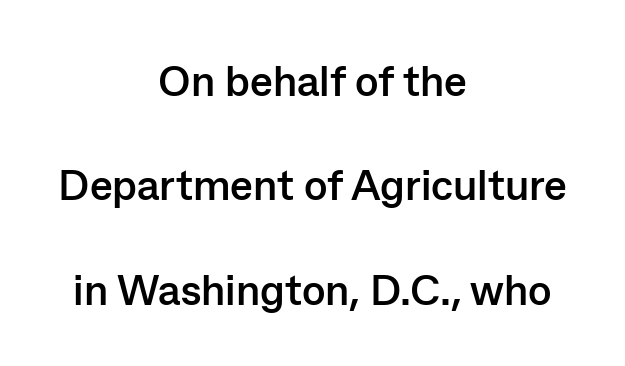
{"serif": "no", "italic": "no", "bold": "yes", "weight": "semibold", "width": "normal", "stroke_contrast": "low", "x_height": "medium", "monospaced": "no", "underline": "no", "align": "center", "line_spacing": "loose", "line_spacing_ratio": 2.43, "letter_spacing": "normal", "letter_spacing_em": 0.0, "glyph_px": 43}
